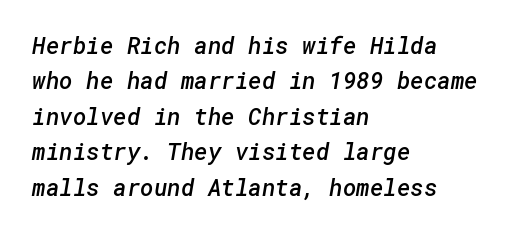
Q: Is the text bold? A: Semi-bold.
Q: Is the text underlined? A: No.
Q: How is the paragraph aligned? A: Left-aligned.
Q: Is the spacing between letters normal or unusually wide? A: Normal.
Q: Is the spacing between lines tight, normal or loose? A: Normal.
